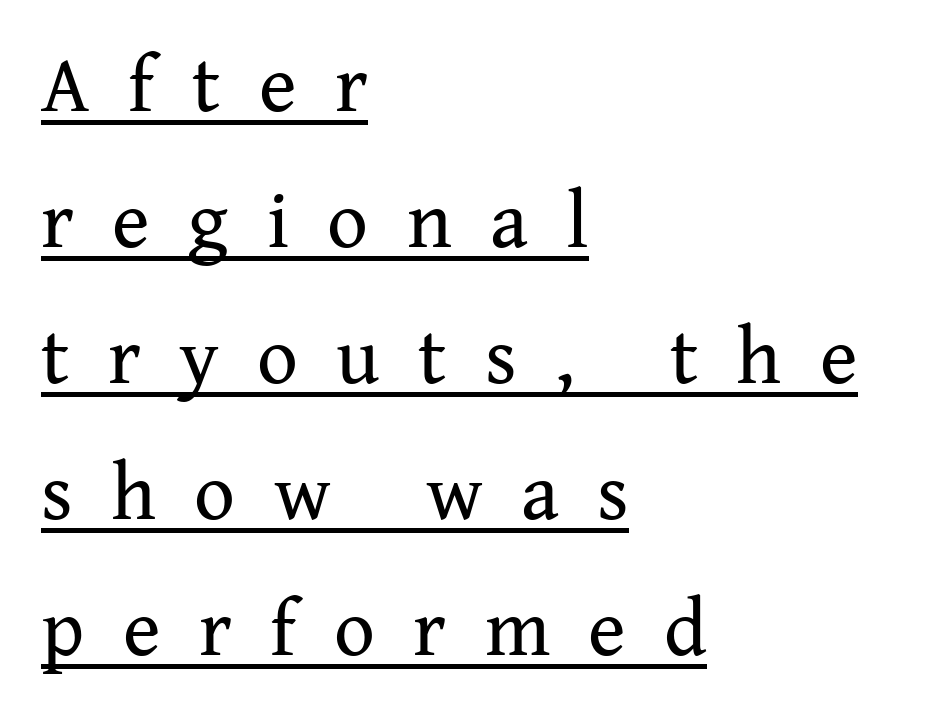
Q: Is the text bold? A: No.
Q: Is the text italic (slanted)? A: No, it is upright.
Q: Is the typeface a serif or a sans-serif typeface? A: Serif.
Q: Is the text underlined? A: Yes.
Q: How is the paragraph aligned? A: Left-aligned.
Q: Is the spacing between letters normal or unusually wide? A: Unusually wide.
Q: Is the spacing between lines tight, normal or loose? A: Normal.
Q: Width (condensed, normal, or wide)? A: Normal.
Q: Stroke contrast? A: Medium.
Q: x-height? A: Medium.
Q: Monospaced? A: No.
